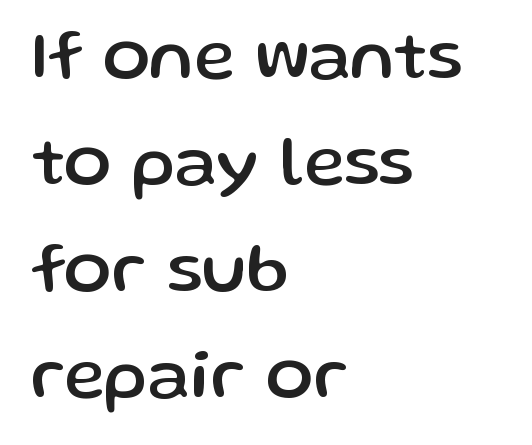
Descenders are the only things crossing below the line. You could call the tracking neutral — neither tight nor loose. If you drew a line through each stem, it would be perfectly vertical. Compared with a centered layout, this one pins lines to the left instead.
